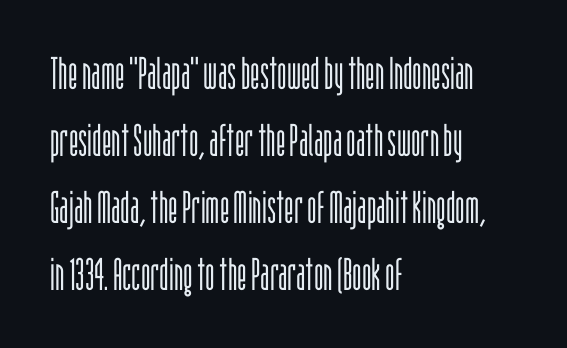
Q: Is the text bold? A: No.
Q: Is the text italic (slanted)? A: No, it is upright.
Q: Is the typeface a serif or a sans-serif typeface? A: Sans-serif.
Q: Is the text underlined? A: No.
Q: How is the paragraph aligned? A: Left-aligned.
Q: Is the spacing between letters normal or unusually wide? A: Normal.
Q: Is the spacing between lines tight, normal or loose? A: Normal.
Q: Width (condensed, normal, or wide)? A: Condensed.
Q: Stroke contrast? A: Low.
Q: x-height? A: Large.
Q: Monospaced? A: No.
